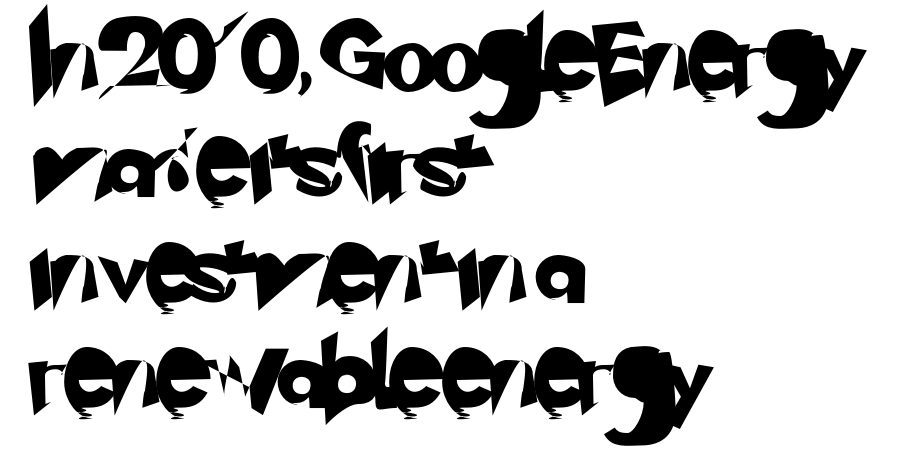
{"serif": "no", "width": "normal", "stroke_contrast": "low", "x_height": "small", "monospaced": "no", "underline": "no", "align": "left", "line_spacing": "normal", "line_spacing_ratio": 1.49, "letter_spacing": "normal", "letter_spacing_em": 0.0, "glyph_px": 71}
